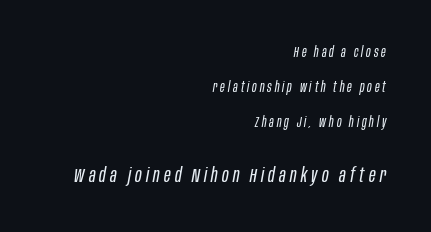
The image shows 20 px text type, italic (leaning right); set right-aligned, loose line spacing (2.49x), unusually wide letter spacing (+0.21 em), not underlined; the second (bottom) block is 1.43x larger.
